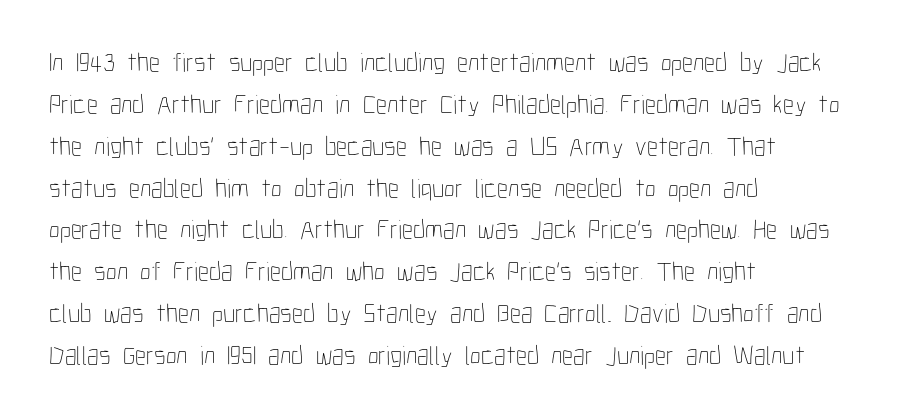
{"italic": "no", "bold": "no", "underline": "no", "align": "left", "line_spacing": "normal", "line_spacing_ratio": 1.55, "letter_spacing": "normal", "letter_spacing_em": 0.0, "glyph_px": 27}
